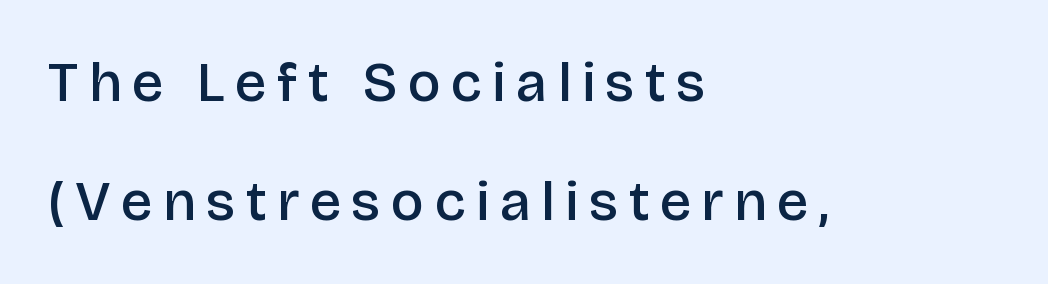
{"serif": "no", "italic": "no", "bold": "semi", "weight": "semibold", "width": "normal", "stroke_contrast": "low", "x_height": "large", "monospaced": "no", "underline": "no", "align": "left", "line_spacing": "loose", "line_spacing_ratio": 2.12, "glyph_px": 56}
